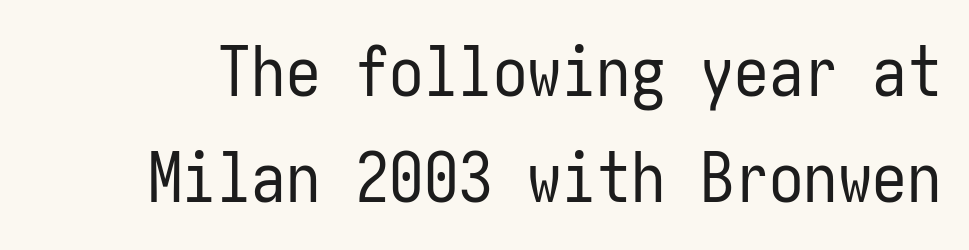
Q: Is the text bold? A: No.
Q: Is the text italic (slanted)? A: No, it is upright.
Q: Is the typeface a serif or a sans-serif typeface? A: Sans-serif.
Q: Is the text underlined? A: No.
Q: Is the spacing between letters normal or unusually wide? A: Normal.
Q: Is the spacing between lines tight, normal or loose? A: Normal.
Q: Width (condensed, normal, or wide)? A: Condensed.
Q: Stroke contrast? A: Low.
Q: x-height? A: Medium.
